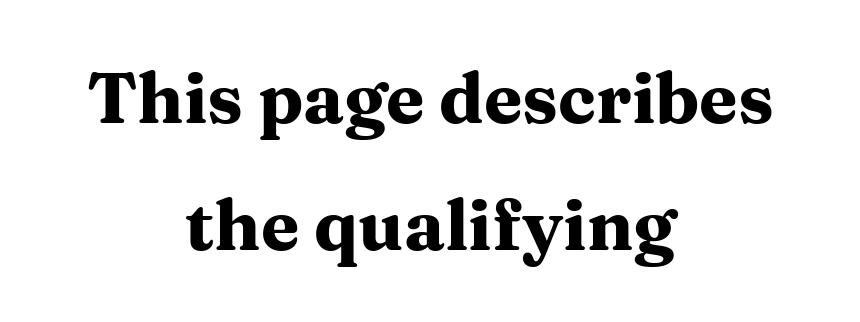
Both edges are ragged and mirror each other, which tells us the setting is centered. The specimen omits any rule beneath the text block's lines. The letters carry serifs — small finishing strokes at the ends of their stems. Upright lettering throughout. Proportional: the letters do not fall into vertical columns. Inter-character spacing is left at the font's built-in metrics.
